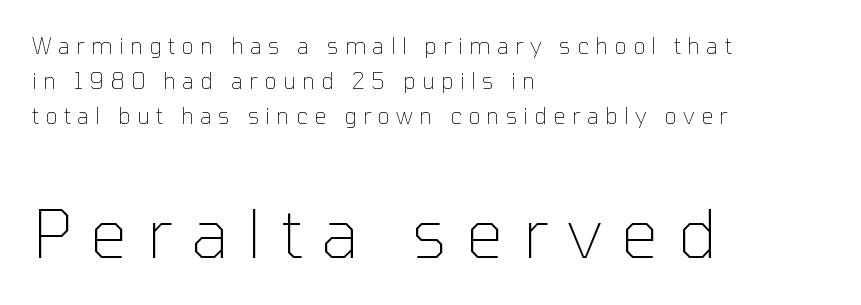
The image shows 67 px thin sans-serif type, upright; set left-aligned, normal line spacing (1.6x), unusually wide letter spacing (+0.28 em), not underlined; the second (bottom) block is 3.05x larger; low stroke contrast and a medium x-height.
